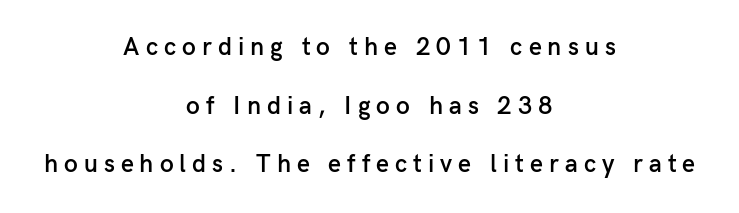
{"italic": "no", "bold": "semi", "underline": "no", "align": "center", "line_spacing": "loose", "line_spacing_ratio": 2.35, "letter_spacing": "wide", "letter_spacing_em": 0.24, "glyph_px": 25}
